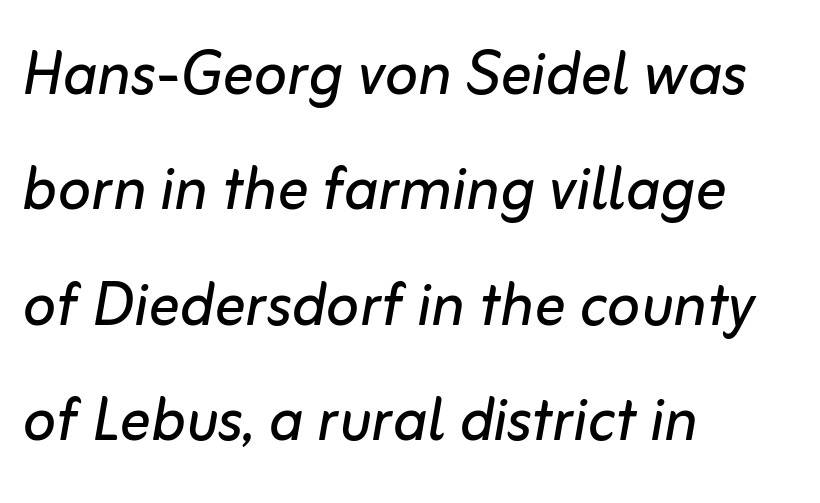
Line beginnings align vertically; line endings do not. There's an unmistakable incline to the writing here. Glance below the letters and you will spot only blank space. Stems here are at most as thick as an everyday book face. Varying glyph widths throughout — classic text-font behaviour.
